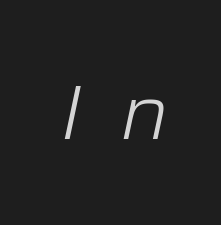
{"italic": "yes", "lean": "right", "slant_degrees": 12, "bold": "no", "weight": "light", "width": "normal", "stroke_contrast": "low", "x_height": "medium", "monospaced": "no", "underline": "no", "letter_spacing": "wide", "letter_spacing_em": 0.49, "glyph_px": 76}
